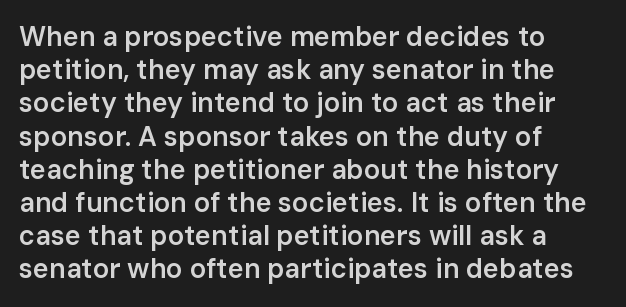
Q: Is the text bold? A: Semi-bold.
Q: Is the text italic (slanted)? A: No, it is upright.
Q: Is the text underlined? A: No.
Q: How is the paragraph aligned? A: Left-aligned.
Q: Is the spacing between letters normal or unusually wide? A: Normal.
